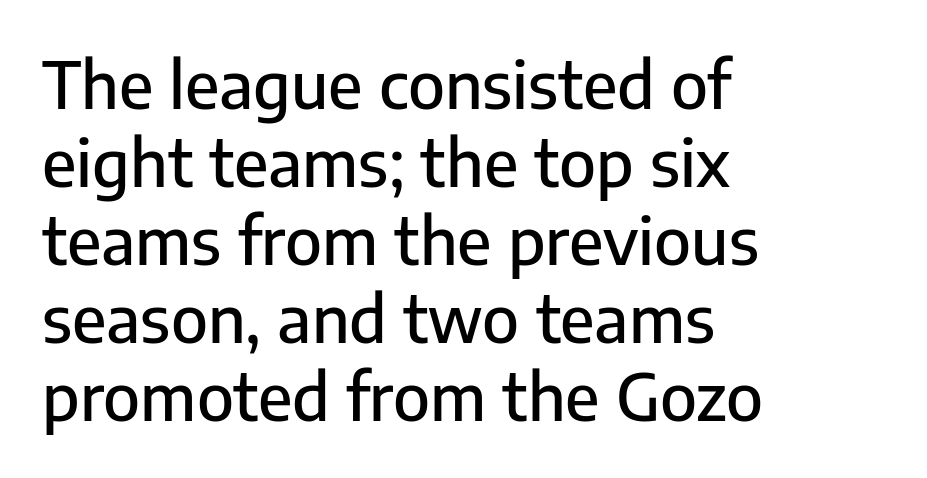
Q: Is the text italic (slanted)? A: No, it is upright.
Q: Is the typeface a serif or a sans-serif typeface? A: Sans-serif.
Q: Is the text underlined? A: No.
Q: How is the paragraph aligned? A: Left-aligned.
Q: Is the spacing between letters normal or unusually wide? A: Normal.
Q: Width (condensed, normal, or wide)? A: Normal.
Q: Stroke contrast? A: Low.
Q: x-height? A: Medium.
Q: Monospaced? A: No.
